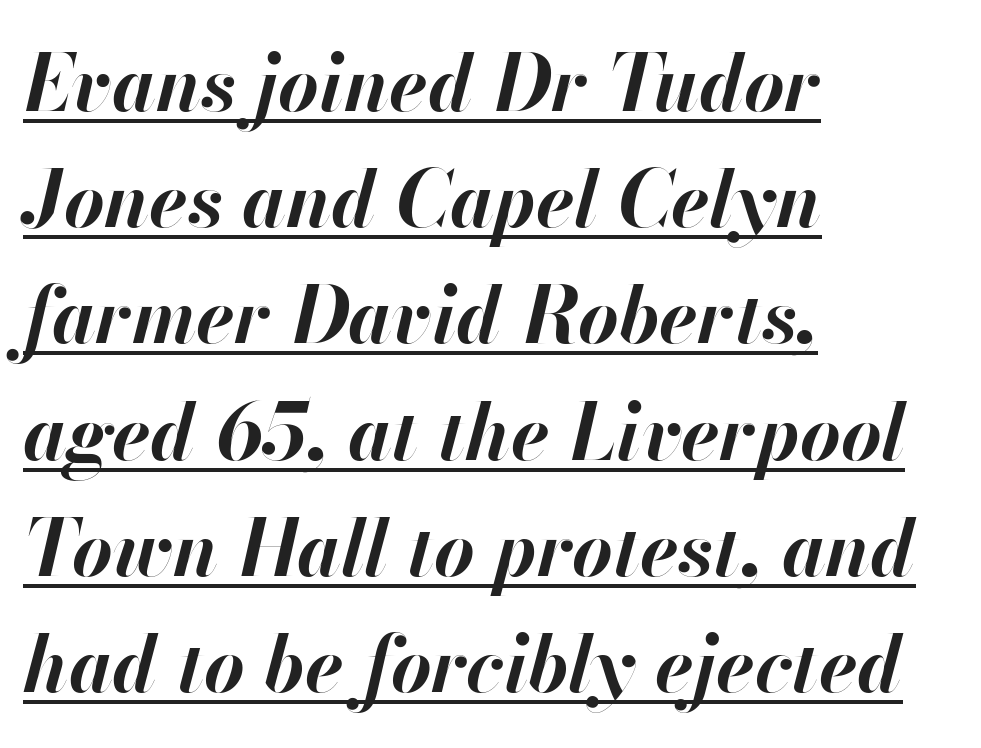
Q: Is the text bold? A: Yes.
Q: Is the text italic (slanted)? A: Yes, it leans right by about 13 degrees.
Q: Is the text underlined? A: Yes.
Q: How is the paragraph aligned? A: Left-aligned.
Q: Is the spacing between letters normal or unusually wide? A: Normal.
Q: Is the spacing between lines tight, normal or loose? A: Normal.
Q: Width (condensed, normal, or wide)? A: Normal.
Q: Stroke contrast? A: High.
Q: x-height? A: Small.
Q: Monospaced? A: No.
